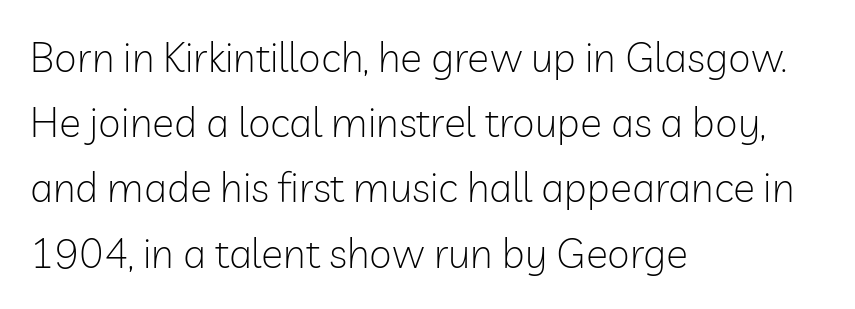
The image shows 41 px light sans-serif type, upright; set left-aligned, normal line spacing (1.59x), normal letter spacing, not underlined; low stroke contrast and a medium x-height.
